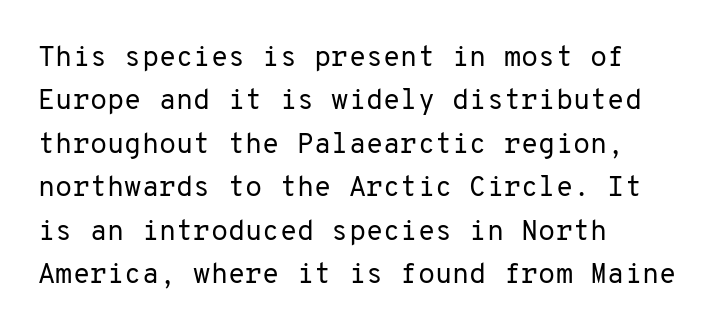
The image shows 28 px regular-weight sans-serif type, upright, monospaced; set left-aligned, normal line spacing (1.55x), normal letter spacing, not underlined; low stroke contrast and a medium x-height.
